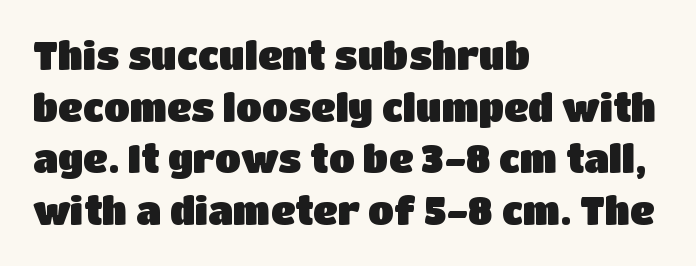
Honestly, the letter spacing is just normal — you wouldn't notice it. The text was rendered using a sans face with plain stroke endings. Evenly set lines give the paragraph a standard silhouette. A typesetter would mark this as roman, not italic.
